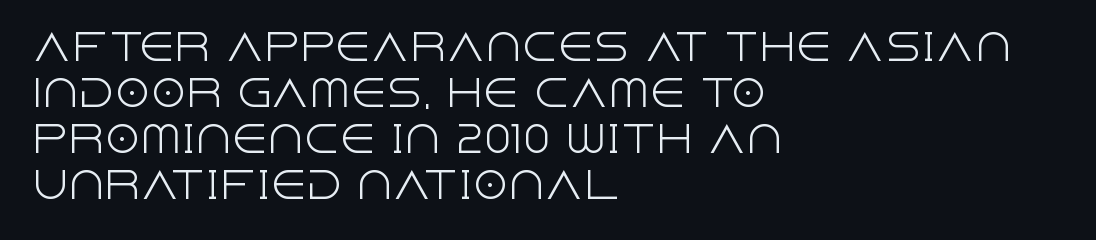
The image shows 36 px light sans-serif type, upright; set left-aligned, normal line spacing (1.28x), normal letter spacing, not underlined; a large x-height.
